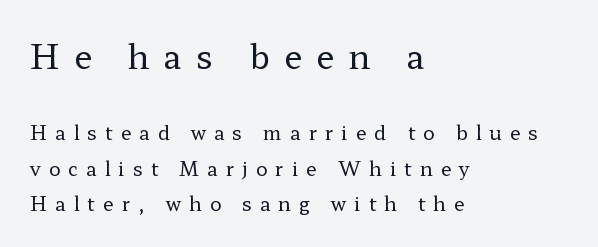
The image shows 33 px regular-weight, wide serif type, upright; set left-aligned, line spacing 1.85x, unusually wide letter spacing (+0.43 em), not underlined; the first (top) block is 1.74x larger; low stroke contrast and a medium x-height.
